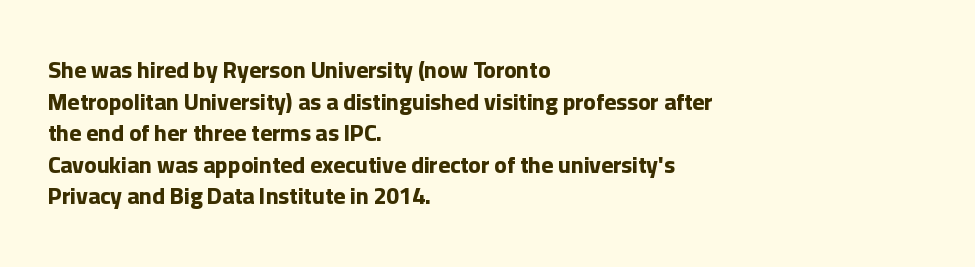
One glance says typical: line gaps are just what's usual. The letters stand upright; this is a roman face. These lines stack with their left ends in a neat column. Bold? Absolutely — the strokes are thick and heavy.
